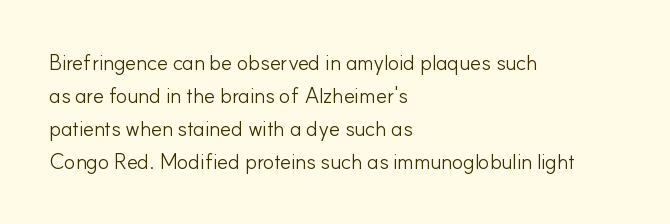
{"italic": "no", "bold": "no", "underline": "no", "align": "left", "line_spacing": "normal", "line_spacing_ratio": 1.57, "letter_spacing": "normal", "letter_spacing_em": 0.0, "glyph_px": 21}
